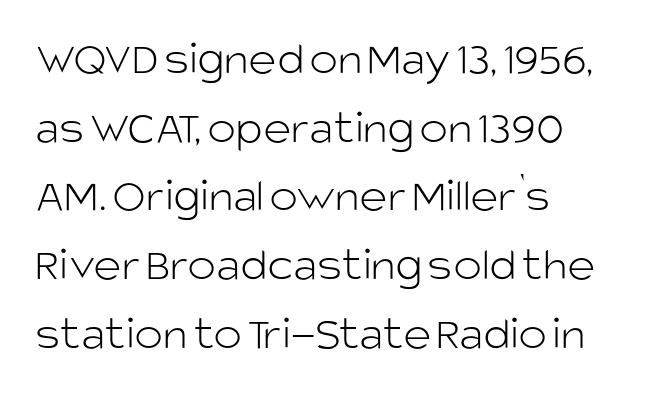
Nothing sits at the stroke ends, so this counts as sans-serif. The type sits square on the baseline with zero lean. The typesetting does not lean heavy: it is not bold. Does the copy run flush right? No — it runs flush left. Each letter keeps its own natural width here, so spacing adapts to shape.
